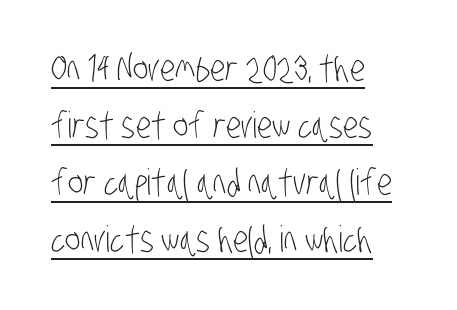
{"serif": "no", "bold": "no", "weight": "light", "width": "condensed", "stroke_contrast": "low", "x_height": "large", "monospaced": "no", "underline": "yes", "align": "left", "line_spacing": "normal", "line_spacing_ratio": 1.58, "letter_spacing": "normal", "letter_spacing_em": 0.0, "glyph_px": 36}
